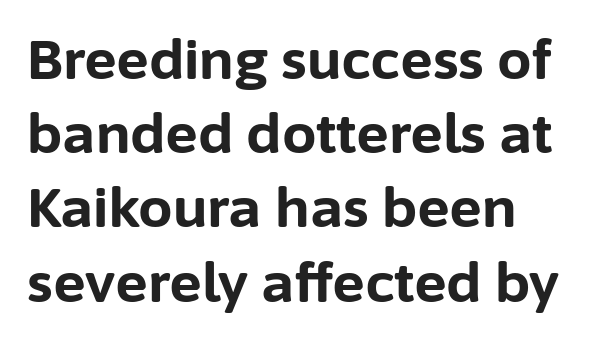
{"serif": "no", "italic": "no", "bold": "yes", "weight": "bold", "width": "normal", "stroke_contrast": "low", "x_height": "medium", "monospaced": "no", "underline": "no", "line_spacing": "normal", "line_spacing_ratio": 1.35, "letter_spacing": "normal", "letter_spacing_em": 0.0, "glyph_px": 55}
